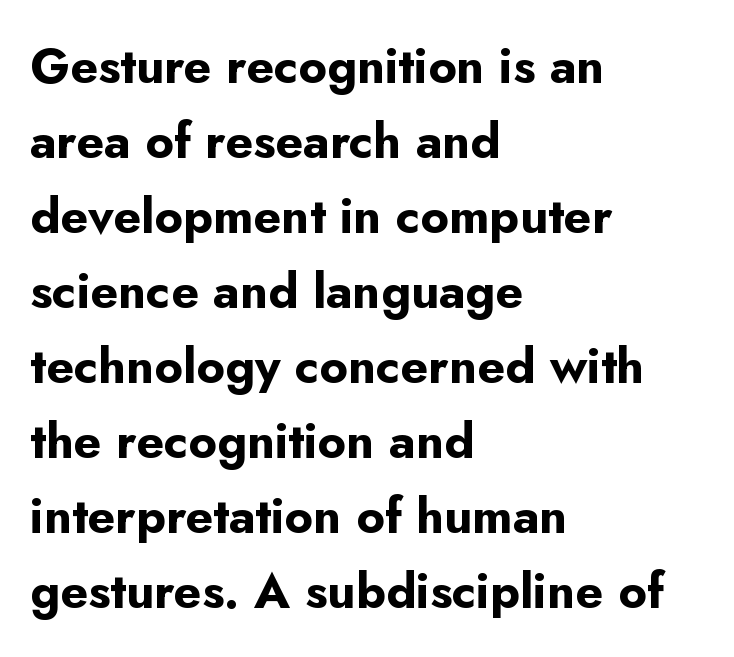
The letters stand straight up with perfectly vertical stems. Leading matches the norm, producing a regular column. Every row of glyphs begins at an identical x-position on the left. Lines of text with bare space underneath. The font family rendered here belongs to the sans-serif group.
